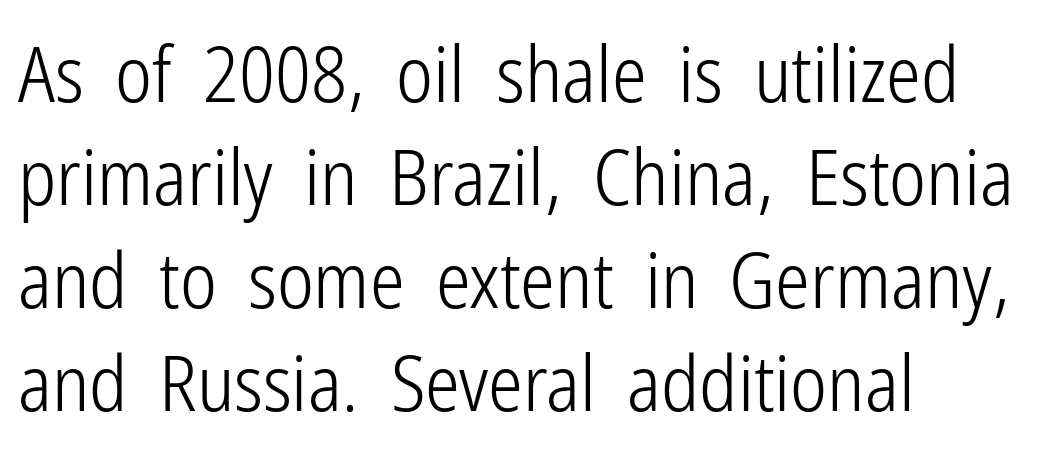
The image shows 78 px light, condensed sans-serif type, upright; set left-aligned, normal line spacing (1.32x), normal letter spacing, not underlined; low stroke contrast and a medium x-height.
